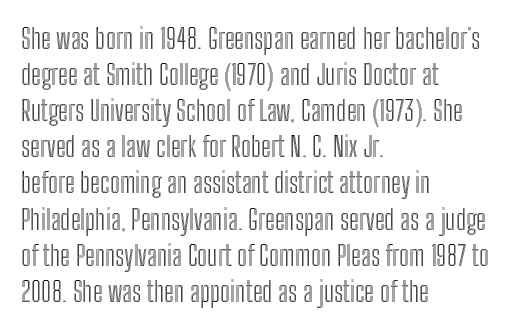
Q: Is the text italic (slanted)? A: No, it is upright.
Q: Is the text underlined? A: No.
Q: How is the paragraph aligned? A: Left-aligned.
Q: Is the spacing between letters normal or unusually wide? A: Normal.
Q: Is the spacing between lines tight, normal or loose? A: Normal.
Q: Width (condensed, normal, or wide)? A: Condensed.
Q: x-height? A: Medium.
Q: Monospaced? A: No.
